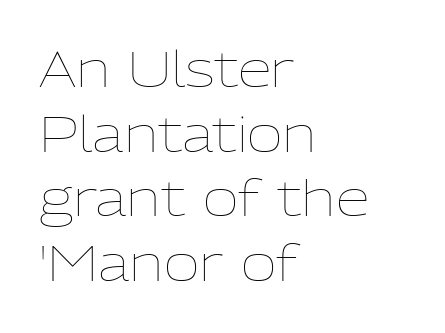
Q: Is the text bold? A: No.
Q: Is the text italic (slanted)? A: No, it is upright.
Q: Is the text underlined? A: No.
Q: How is the paragraph aligned? A: Left-aligned.
Q: Is the spacing between letters normal or unusually wide? A: Normal.
Q: Is the spacing between lines tight, normal or loose? A: Normal.
Q: Width (condensed, normal, or wide)? A: Normal.
Q: Stroke contrast? A: Low.
Q: x-height? A: Medium.
Q: Monospaced? A: No.
